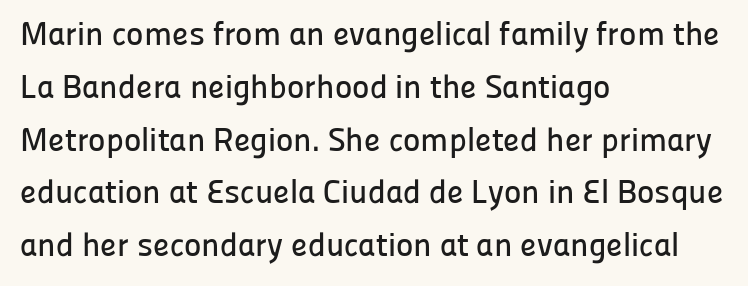
This is roman type, the default non-slanted kind. The letterforms sit shoulder to shoulder at normal distance. In terms of letterform style, serifs are entirely absent. Notice how descenders clear the ascenders below comfortably — that's standard leading. Looks like regular typesetting: each glyph gets only the width it needs.
